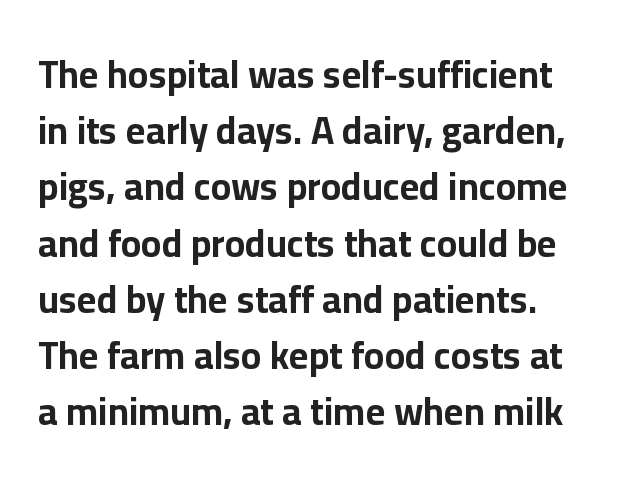
The image shows 38 px bold sans-serif type, upright; set normal line spacing (1.48x), normal letter spacing, not underlined; low stroke contrast and a medium x-height.
